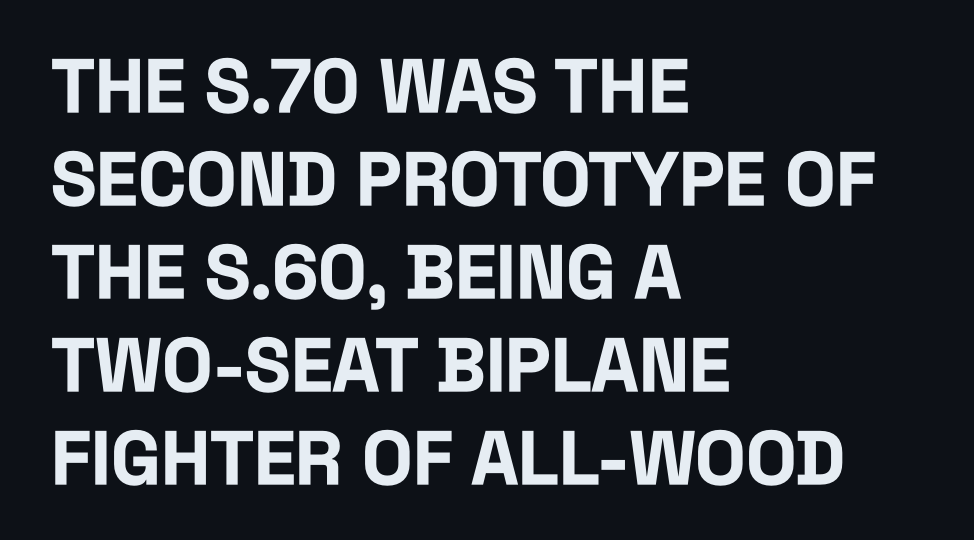
Q: Is the text bold? A: Yes.
Q: Is the text italic (slanted)? A: No, it is upright.
Q: Is the typeface a serif or a sans-serif typeface? A: Sans-serif.
Q: Is the text underlined? A: No.
Q: How is the paragraph aligned? A: Left-aligned.
Q: Is the spacing between letters normal or unusually wide? A: Normal.
Q: Width (condensed, normal, or wide)? A: Condensed.
Q: Stroke contrast? A: Low.
Q: x-height? A: Large.
Q: Monospaced? A: No.
